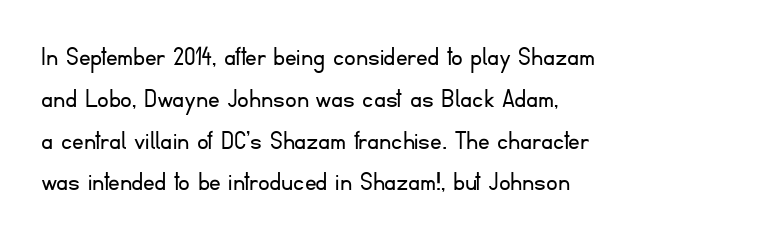
The letters advance in unequal steps, a hallmark of proportional type. The designer went with a sans here, leaving each stem footless. Lines of text with bare space underneath. Reading down the block, your eye returns to a fixed left position each line. The letters look calm and open, with moderate or lighter stems. The type is set solid horizontally, with unmodified tracking.
